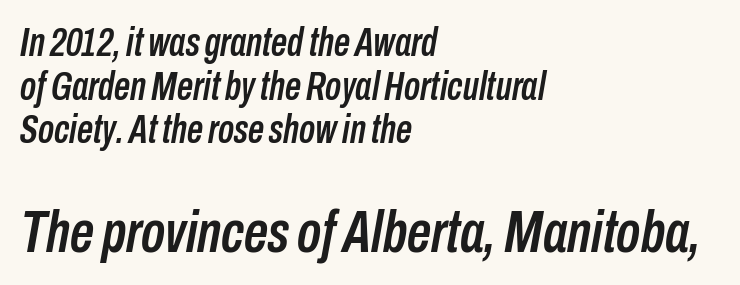
Interline gaps are noticeably narrow in this sample. You could not count columns in this text — the font is proportionally spaced. The letters sit at their default tracking, neither squeezed nor spread. Tall strokes in this sample are angled rather than plumb.
